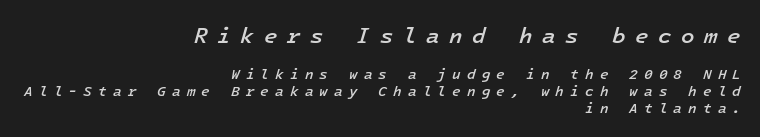
Every letter is mildly thick-stroked: semibold rather than bold. The whole block is typeset with a tilt. Descenders are the only things crossing below the line. Character size in the leading block exceeds that of the trailing block. Casual observation: everything's shoved over to the right.
